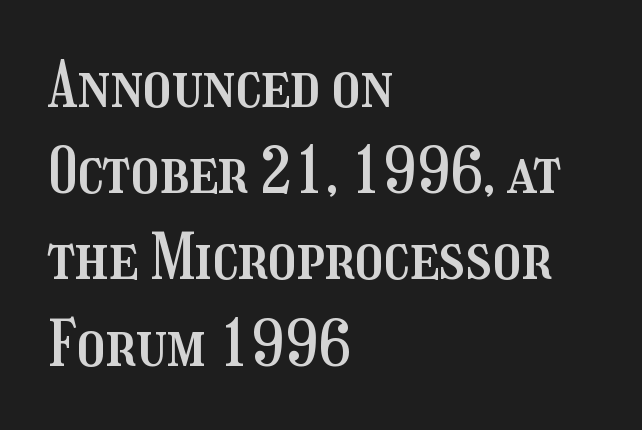
{"italic": "no", "width": "condensed", "stroke_contrast": "medium", "x_height": "medium", "monospaced": "no", "underline": "no", "align": "left", "line_spacing": "normal", "line_spacing_ratio": 1.39, "letter_spacing": "normal", "letter_spacing_em": 0.0, "glyph_px": 62}
